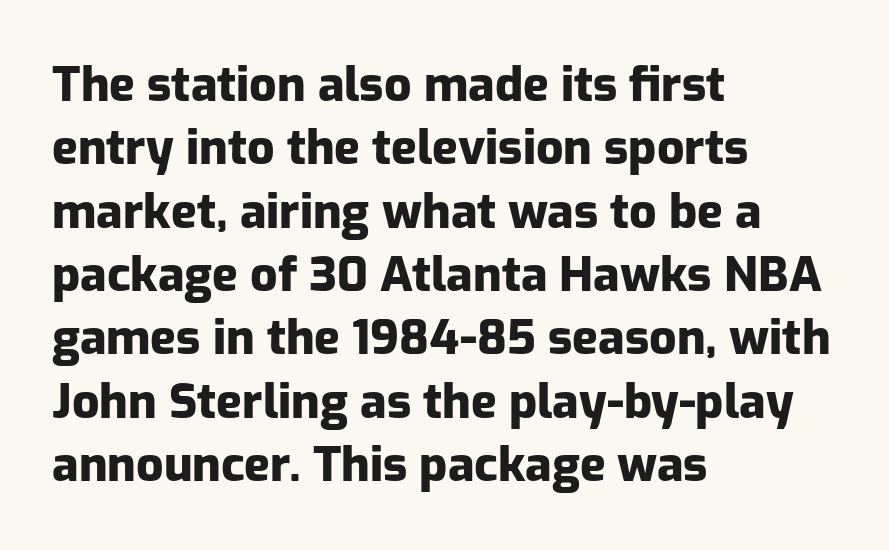
The image shows 48 px heavy sans-serif type, upright; set left-aligned, normal line spacing (1.32x), normal letter spacing, not underlined; low stroke contrast and a medium x-height.
